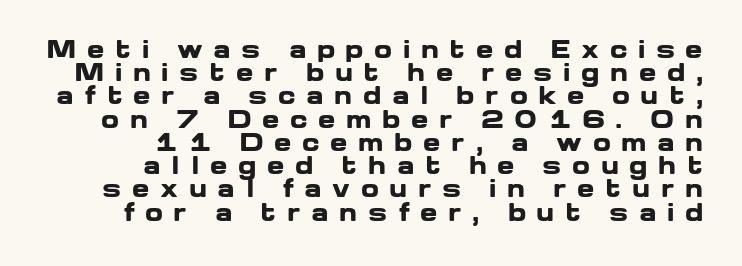
Q: Is the text bold? A: Yes.
Q: Is the text italic (slanted)? A: No, it is upright.
Q: Is the text underlined? A: No.
Q: How is the paragraph aligned? A: Right-aligned.
Q: Is the spacing between letters normal or unusually wide? A: Unusually wide.
Q: Is the spacing between lines tight, normal or loose? A: Tight.
